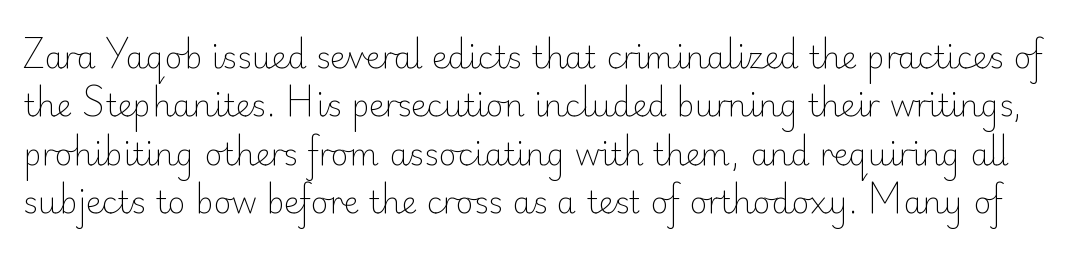
The image shows 31 px light sans-serif type, upright; set normal line spacing (1.56x), normal letter spacing, not underlined; low stroke contrast and a small x-height.
